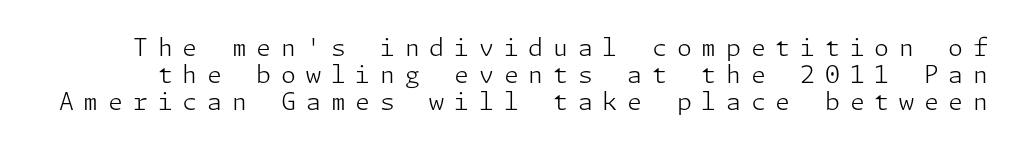
The image shows 24 px text type, upright; set tight line spacing (1.12x), unusually wide letter spacing (+0.41 em), not underlined.
